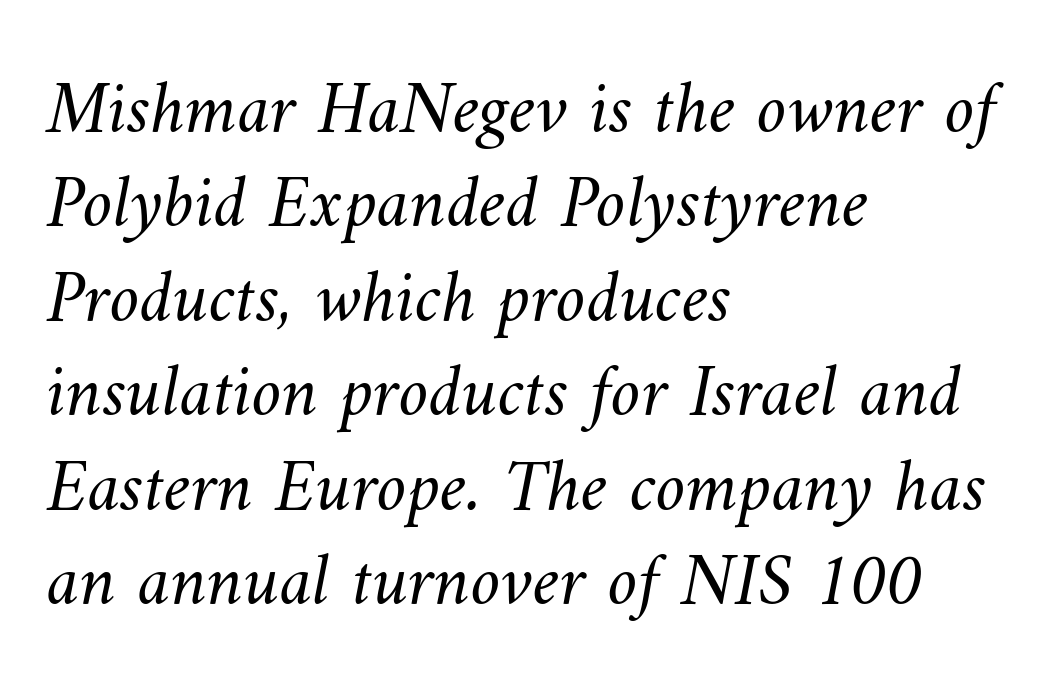
The image shows 75 px light type; set left-aligned, normal line spacing (1.26x), normal letter spacing, not underlined; medium stroke contrast and a small x-height.
